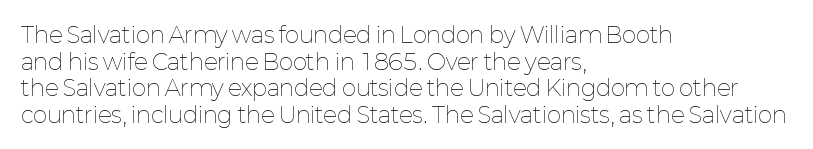
{"italic": "no", "bold": "no", "underline": "no", "align": "left", "line_spacing_ratio": 1.21, "letter_spacing": "normal", "letter_spacing_em": 0.0, "glyph_px": 22}
